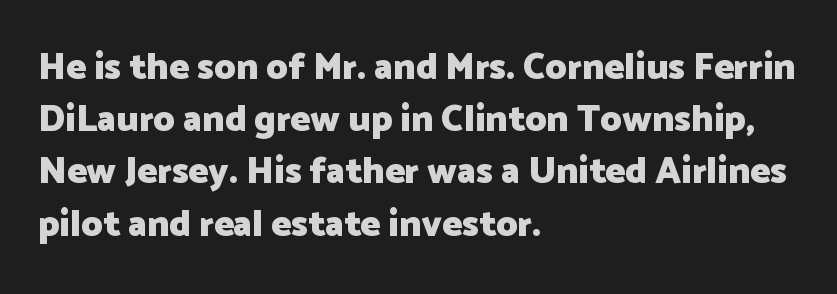
{"serif": "no", "italic": "no", "bold": "yes", "weight": "heavy", "width": "normal", "stroke_contrast": "low", "x_height": "medium", "monospaced": "no", "underline": "no", "align": "left", "line_spacing": "normal", "line_spacing_ratio": 1.41, "letter_spacing": "normal", "letter_spacing_em": 0.0, "glyph_px": 37}
